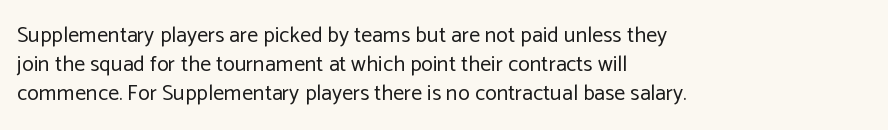
{"italic": "no", "bold": "no", "underline": "no", "align": "left", "line_spacing": "normal", "line_spacing_ratio": 1.32, "letter_spacing": "normal", "letter_spacing_em": 0.0, "glyph_px": 22}
